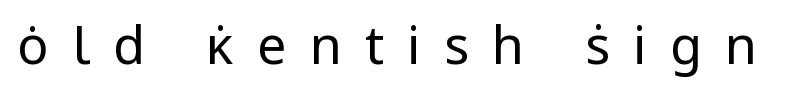
Q: Is the text bold? A: No.
Q: Is the text italic (slanted)? A: No, it is upright.
Q: Is the typeface a serif or a sans-serif typeface? A: Sans-serif.
Q: Is the text underlined? A: No.
Q: Is the spacing between letters normal or unusually wide? A: Unusually wide.
Q: Width (condensed, normal, or wide)? A: Normal.
Q: Stroke contrast? A: Low.
Q: x-height? A: Medium.
Q: Monospaced? A: No.
